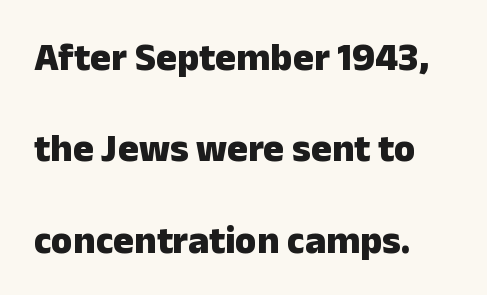
{"serif": "no", "italic": "no", "bold": "yes", "weight": "heavy", "width": "normal", "stroke_contrast": "low", "x_height": "medium", "monospaced": "no", "underline": "no", "align": "left", "line_spacing": "loose", "line_spacing_ratio": 2.34, "letter_spacing": "normal", "letter_spacing_em": 0.0, "glyph_px": 39}
